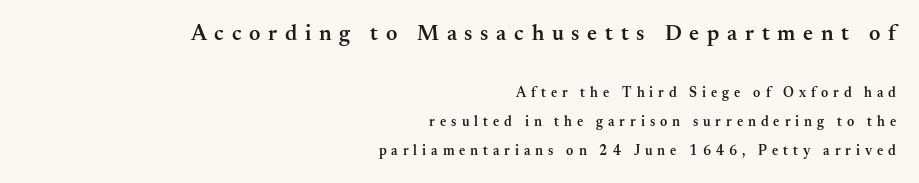
The passage shown is not underscored anywhere. The rendering anchors every line to the right-hand side. A fair bit of extra ink — the face is semibold, not bold. Here the first block reads like a headline and the second like body copy. Italic: no, the glyphs are upright roman. This block would shrink considerably if given ordinary leading; it's expanded now.
